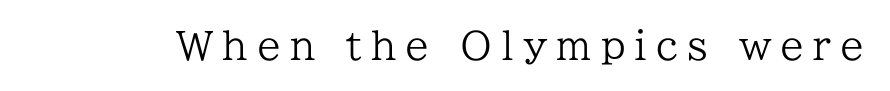
{"serif": "yes", "italic": "no", "bold": "no", "weight": "regular", "width": "normal", "stroke_contrast": "low", "x_height": "medium", "monospaced": "no", "underline": "no", "letter_spacing": "wide", "letter_spacing_em": 0.24, "glyph_px": 38}
